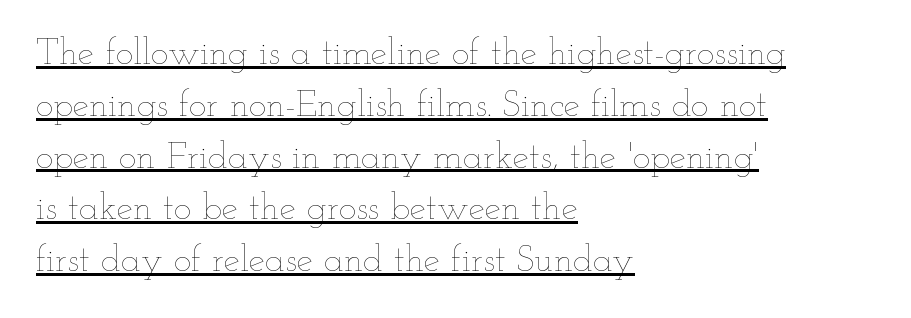
Where is the straight margin? On the left. Is there much room between lines? A standard amount, neither cramped nor airy. Glance below the letters and you will spot a drawn line. Here the designer chose a conventional face with non-uniform glyph widths.
